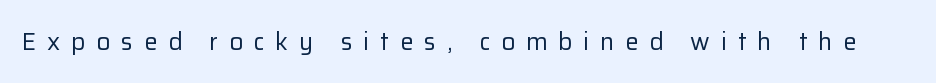
The image shows 24 px text type, upright; set unusually wide letter spacing (+0.45 em), not underlined.
